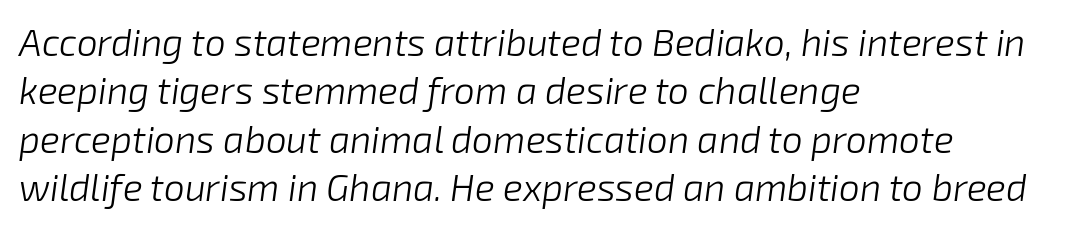
The image shows 37 px light type, italic (leaning right); set left-aligned, normal line spacing (1.31x), normal letter spacing, not underlined; low stroke contrast and a medium x-height.
